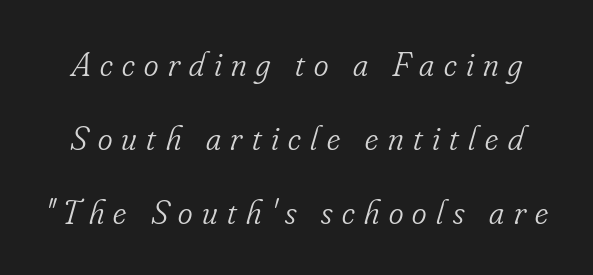
Q: Is the text bold? A: No.
Q: Is the text italic (slanted)? A: Yes, it leans right by about 16 degrees.
Q: Is the typeface a serif or a sans-serif typeface? A: Serif.
Q: Is the text underlined? A: No.
Q: Is the spacing between letters normal or unusually wide? A: Unusually wide.
Q: Is the spacing between lines tight, normal or loose? A: Loose.
Q: Width (condensed, normal, or wide)? A: Condensed.
Q: Stroke contrast? A: Low.
Q: x-height? A: Small.
Q: Monospaced? A: No.
